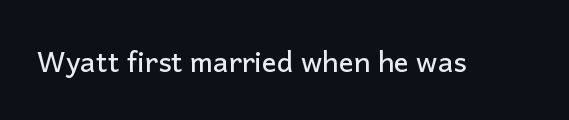
Tracking here is standard; glyphs follow each other at the usual distance. You can tell it's not italic because the verticals are truly vertical. Typographically, this falls in the sans-serif category. The letters advance in unequal steps, a hallmark of proportional type. No word sits above an underline.
